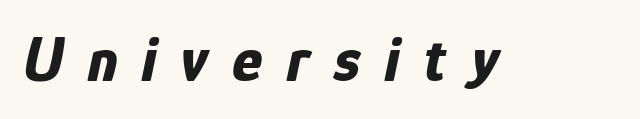
{"italic": "yes", "lean": "right", "slant_degrees": 12, "bold": "yes", "weight": "bold", "width": "condensed", "stroke_contrast": "low", "x_height": "medium", "monospaced": "no", "underline": "no", "letter_spacing": "wide", "letter_spacing_em": 0.38, "glyph_px": 64}
